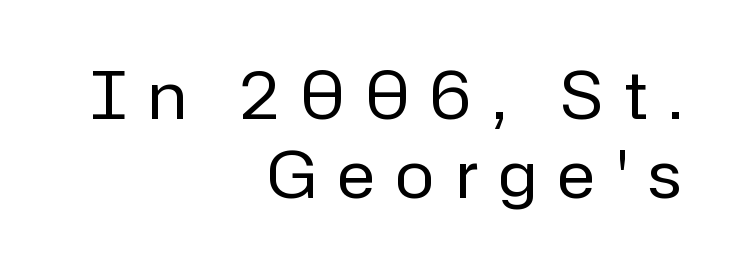
The glyphs are unaccompanied by any horizontal stroke below them. Right-aligned paragraph, ragged on the left. Posture: straight, roman, zero tilt. The rendering inserts visible extra space after every character. Character widths vary here, with narrow letters taking less room than wide ones.
